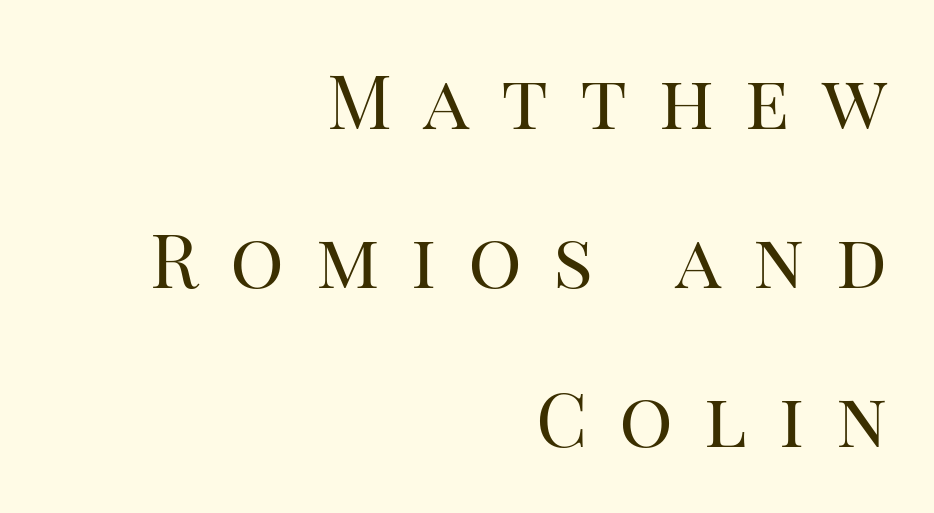
The image shows 75 px regular-weight serif type, upright; set right-aligned, loose line spacing (2.12x), unusually wide letter spacing (+0.42 em), not underlined; high stroke contrast and a large x-height.
